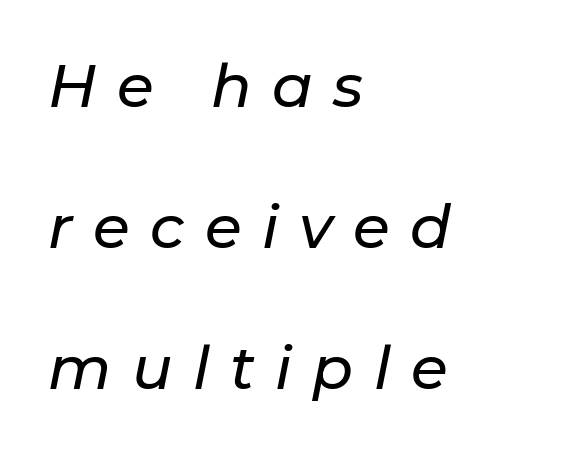
The image shows 60 px text type, italic (leaning right); set left-aligned, loose line spacing (2.35x), unusually wide letter spacing (+0.34 em), not underlined; low stroke contrast and a medium x-height.
